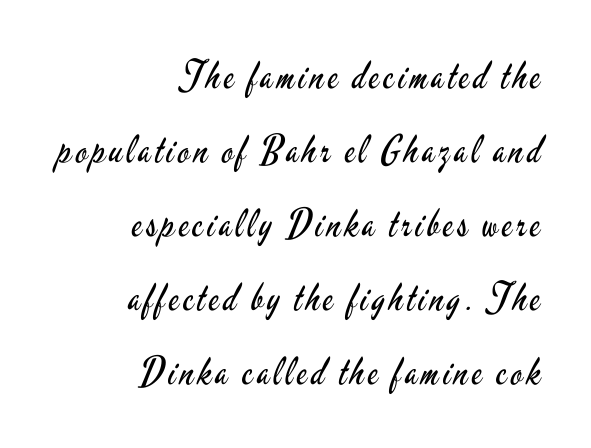
Q: Is the text bold? A: No.
Q: Is the text italic (slanted)? A: Yes.
Q: Is the typeface a serif or a sans-serif typeface? A: Sans-serif.
Q: Is the text underlined? A: No.
Q: How is the paragraph aligned? A: Right-aligned.
Q: Is the spacing between lines tight, normal or loose? A: Loose.
Q: Width (condensed, normal, or wide)? A: Condensed.
Q: Stroke contrast? A: Low.
Q: x-height? A: Small.
Q: Monospaced? A: No.
